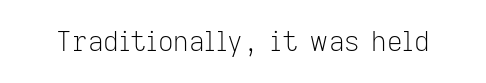
{"italic": "no", "bold": "no", "underline": "no", "letter_spacing": "normal", "letter_spacing_em": 0.0, "glyph_px": 27}
